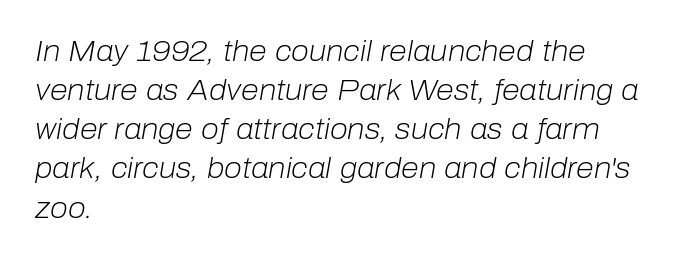
The image shows 29 px light type, italic (leaning right); set left-aligned, normal line spacing (1.35x), normal letter spacing, not underlined; low stroke contrast and a medium x-height.
